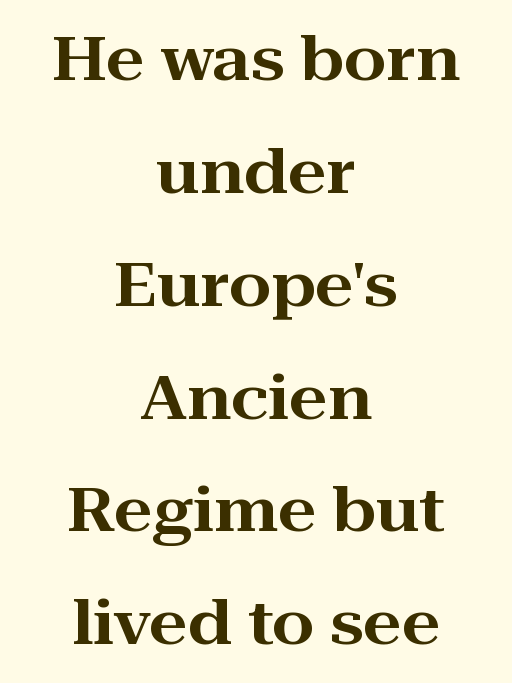
{"serif": "yes", "italic": "no", "width": "wide", "stroke_contrast": "high", "x_height": "medium", "monospaced": "no", "underline": "no", "align": "center", "line_spacing_ratio": 1.85, "letter_spacing": "normal", "letter_spacing_em": 0.0, "glyph_px": 61}
